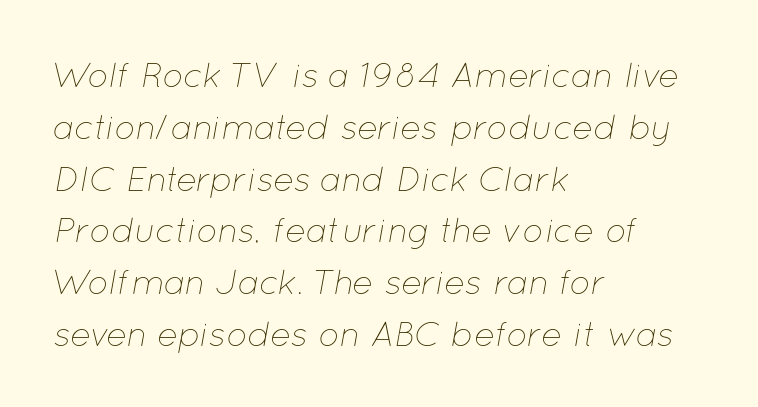
The image shows 35 px thin type, italic (leaning right); set left-aligned, normal line spacing (1.48x), normal letter spacing, not underlined; low stroke contrast and a medium x-height.
